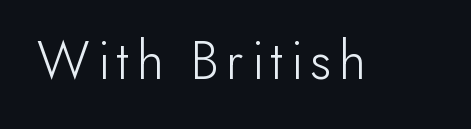
Q: Is the text bold? A: No.
Q: Is the text italic (slanted)? A: No, it is upright.
Q: Is the typeface a serif or a sans-serif typeface? A: Sans-serif.
Q: Is the text underlined? A: No.
Q: Width (condensed, normal, or wide)? A: Normal.
Q: Stroke contrast? A: Low.
Q: x-height? A: Small.
Q: Monospaced? A: No.
